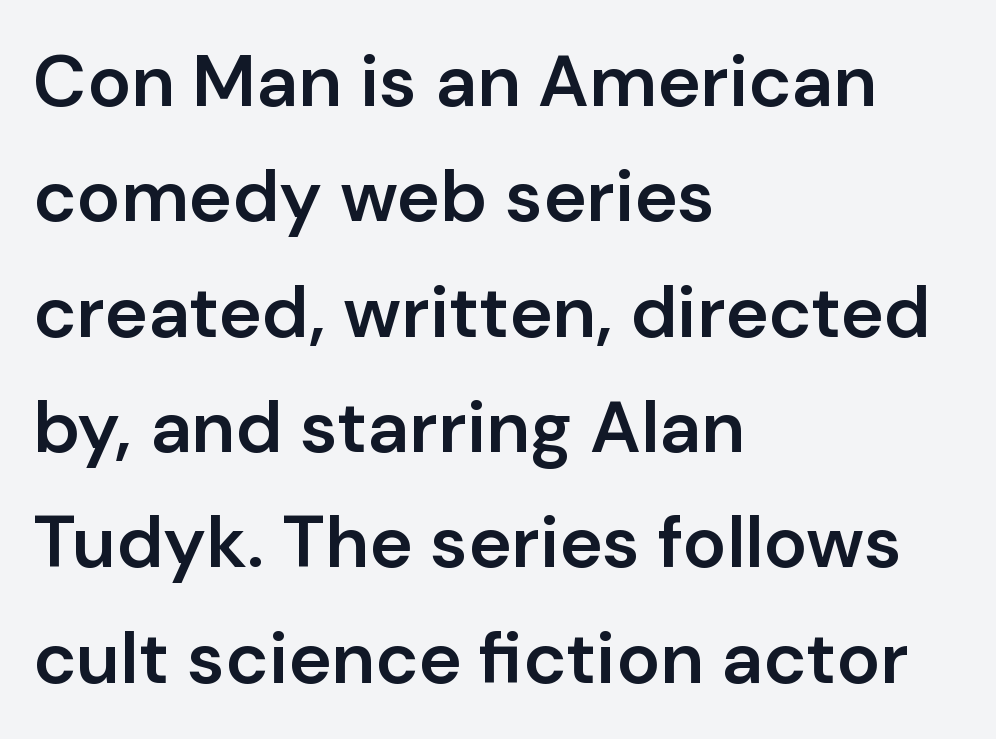
Each glyph is drawn with semibold strokes, heavier than normal yet not fully bold. A student would call this left alignment; a typographer would say flush left, rag right. Bare-footed words on every line. If you measured baseline to baseline, you'd find a middling distance. The typeface chosen for these lines omits serifs.
